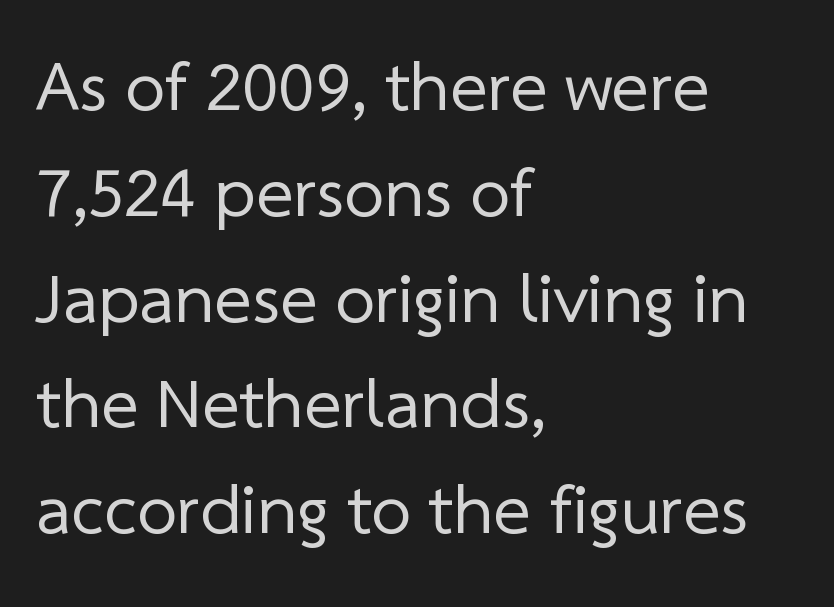
The typeface has the unassuming heft of standard copy or less. You can tell from the bare stems that sans-serif type was used. Each letter keeps its own natural width here, so spacing adapts to shape. Decoration check: the copy has no underline. Regarding leading, the lines here are spaced in the standard way.
